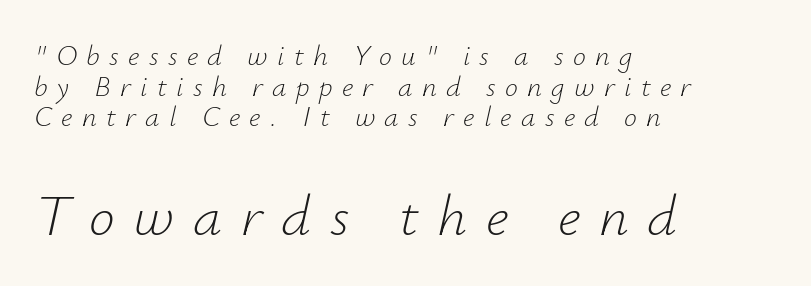
Q: Is the text bold? A: No.
Q: Is the text italic (slanted)? A: Yes, it leans right by about 12 degrees.
Q: Is the text underlined? A: No.
Q: How is the paragraph aligned? A: Left-aligned.
Q: Is the spacing between letters normal or unusually wide? A: Unusually wide.
Q: Is the spacing between lines tight, normal or loose? A: Tight.
Q: Which block of text is set in a larger size, the first (top) or the second (bottom)? A: The second (bottom) one.
Q: Width (condensed, normal, or wide)? A: Normal.
Q: Stroke contrast? A: Low.
Q: x-height? A: Small.
Q: Monospaced? A: No.
